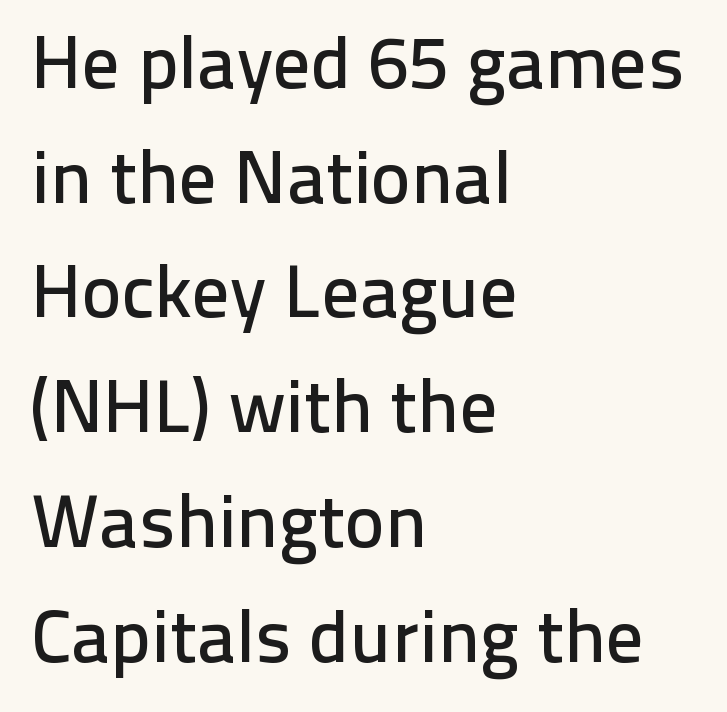
Font category for this specimen: sans-serif. Rule under the text: the space is simply empty. The rendering uses natural spacing where letterforms have individual widths. The passage is arranged the way most books set body copy — flush left. Posture: straight, roman, zero tilt. Standard letterfit; no display-style spreading of the glyphs.
